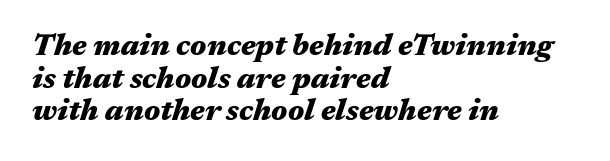
The image shows 30 px heavy, wide type, italic (leaning right); set left-aligned, tight line spacing (1.09x), normal letter spacing, not underlined; medium stroke contrast and a medium x-height.
